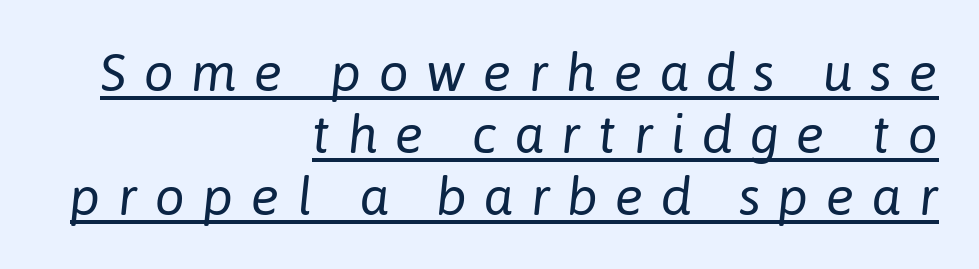
Q: Is the text bold? A: No.
Q: Is the text italic (slanted)? A: Yes, it leans right by about 6 degrees.
Q: Is the text underlined? A: Yes.
Q: How is the paragraph aligned? A: Right-aligned.
Q: Is the spacing between letters normal or unusually wide? A: Unusually wide.
Q: Width (condensed, normal, or wide)? A: Normal.
Q: Stroke contrast? A: Low.
Q: x-height? A: Medium.
Q: Monospaced? A: No.
